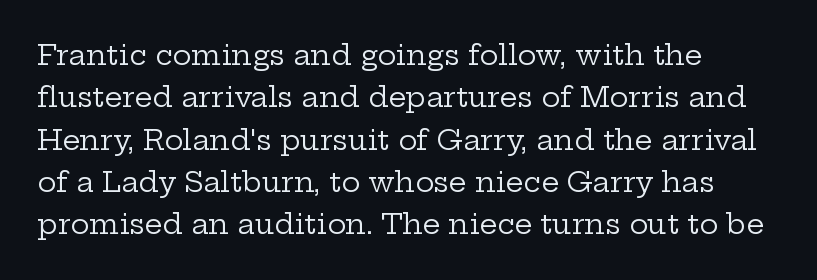
Do the characters align in a grid? No, the font is proportional. If you drew a ruler down the left edge, every line would touch it. No word sits above an underline. The axis of the letterforms is exactly vertical. Tracking here is standard; glyphs follow each other at the usual distance. The font family rendered here belongs to the serif group.
